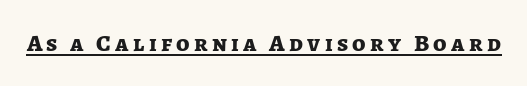
Q: Is the text bold? A: Yes.
Q: Is the text italic (slanted)? A: No, it is upright.
Q: Is the text underlined? A: Yes.
